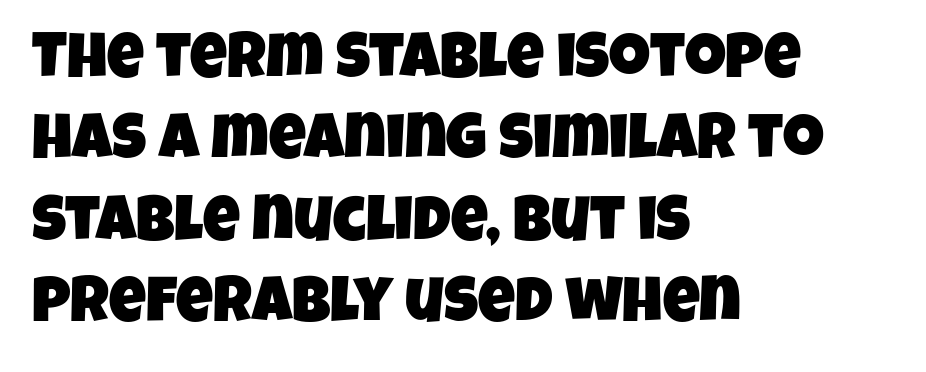
Q: Is the typeface a serif or a sans-serif typeface? A: Sans-serif.
Q: Is the text underlined? A: No.
Q: How is the paragraph aligned? A: Left-aligned.
Q: Is the spacing between letters normal or unusually wide? A: Normal.
Q: Is the spacing between lines tight, normal or loose? A: Normal.
Q: Width (condensed, normal, or wide)? A: Condensed.
Q: Stroke contrast? A: Low.
Q: x-height? A: Large.
Q: Monospaced? A: No.
